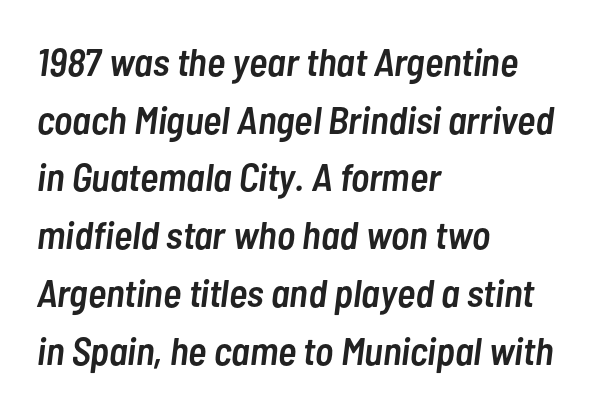
The image shows 39 px semibold, condensed type, italic (leaning right); set left-aligned, normal line spacing (1.48x), normal letter spacing, not underlined; low stroke contrast and a medium x-height.
